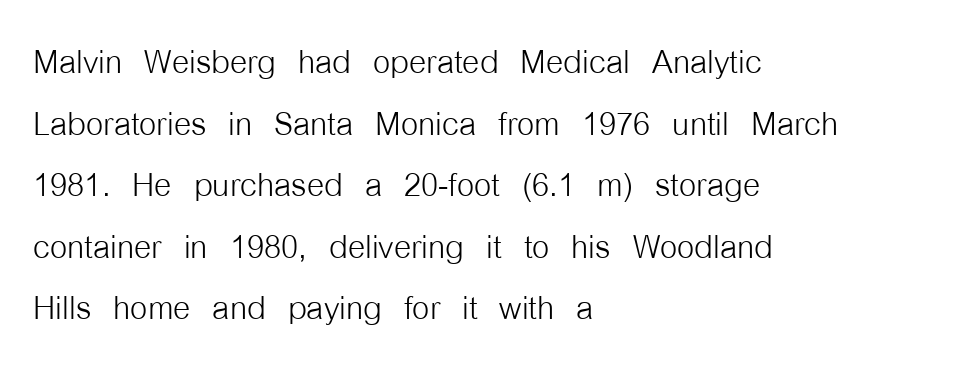
{"serif": "no", "italic": "no", "bold": "no", "weight": "light", "width": "condensed", "stroke_contrast": "low", "x_height": "medium", "monospaced": "no", "underline": "no", "align": "left", "line_spacing": "normal", "line_spacing_ratio": 1.4, "letter_spacing": "normal", "letter_spacing_em": 0.0, "glyph_px": 44}
